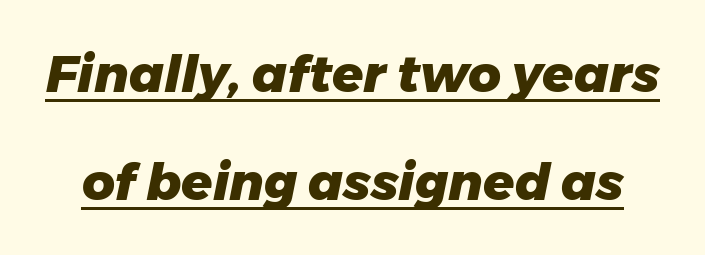
Q: Is the text bold? A: Yes.
Q: Is the text italic (slanted)? A: Yes, it leans right by about 11 degrees.
Q: Is the text underlined? A: Yes.
Q: Is the spacing between letters normal or unusually wide? A: Normal.
Q: Is the spacing between lines tight, normal or loose? A: Loose.
Q: Width (condensed, normal, or wide)? A: Normal.
Q: Stroke contrast? A: Low.
Q: x-height? A: Medium.
Q: Monospaced? A: No.
